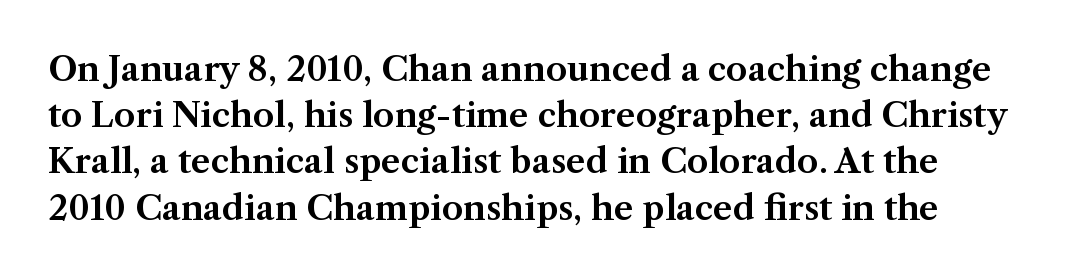
Spacing verdict: proportional, widths tailored to each character. The area under the type is left untouched. Letter spacing: default. The axis of the letterforms is exactly vertical.
